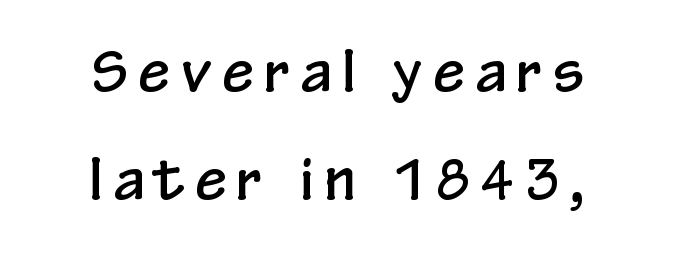
The image shows 56 px condensed sans-serif type, upright; set centered, loose line spacing (1.92x), unusually wide letter spacing (+0.21 em), not underlined; low stroke contrast and a medium x-height.
